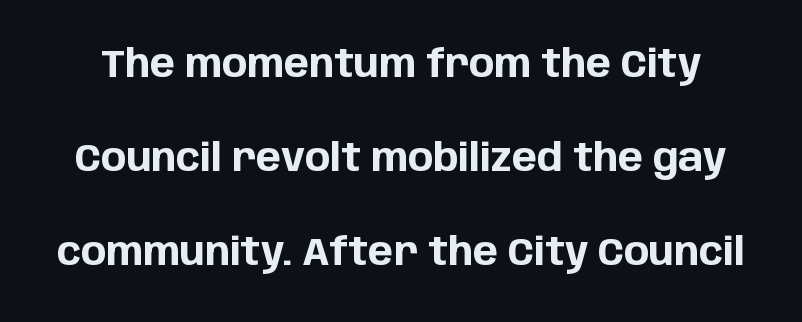
The image shows 38 px bold sans-serif type, upright; set loose line spacing (2.48x), normal letter spacing, not underlined; low stroke contrast and a large x-height.
